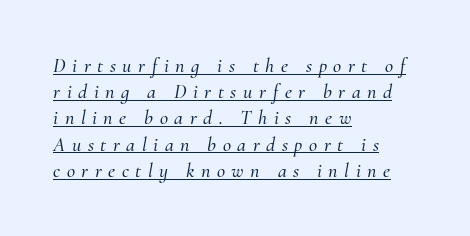
The setting favours the left margin, as ordinary paragraphs usually do. Quick note: italic. Compared with undecorated copy, this sample adds a rule below the words. Normally led — the rows are evenly, conventionally spaced. Caption: expanded tracking, letters set apart.
